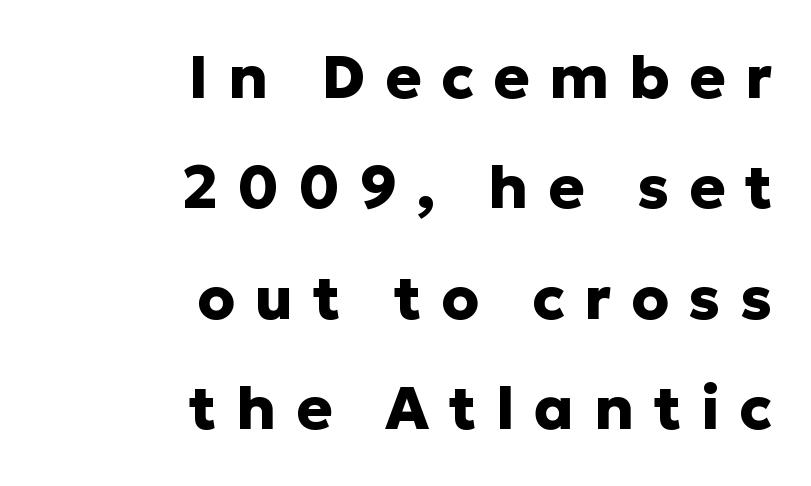
The image shows 60 px heavy sans-serif type, upright; set right-aligned, line spacing 1.84x, unusually wide letter spacing (+0.33 em), not underlined; low stroke contrast and a medium x-height.
